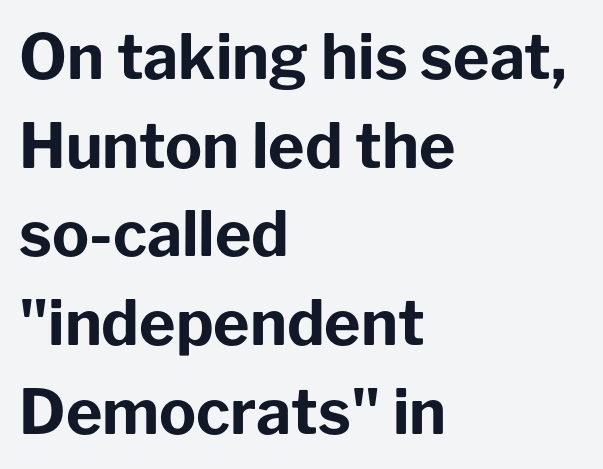
Q: Is the text bold? A: Yes.
Q: Is the text italic (slanted)? A: No, it is upright.
Q: Is the typeface a serif or a sans-serif typeface? A: Sans-serif.
Q: Is the text underlined? A: No.
Q: How is the paragraph aligned? A: Left-aligned.
Q: Is the spacing between letters normal or unusually wide? A: Normal.
Q: Is the spacing between lines tight, normal or loose? A: Normal.
Q: Width (condensed, normal, or wide)? A: Normal.
Q: Stroke contrast? A: Low.
Q: x-height? A: Medium.
Q: Monospaced? A: No.
